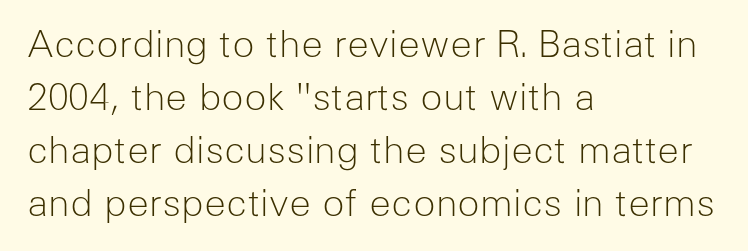
The image shows 37 px light sans-serif type, upright; set left-aligned, normal line spacing (1.43x), normal letter spacing, not underlined; low stroke contrast and a medium x-height.
